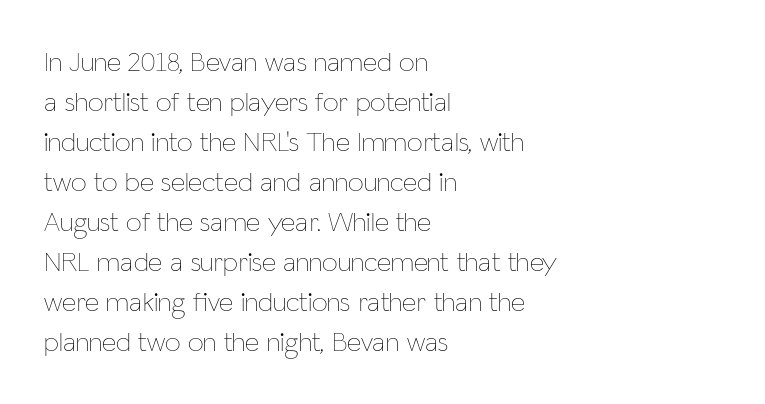
The type is set solid horizontally, with unmodified tracking. The face used here is proportionally spaced, like ordinary book or web type. Vertically, the passage feels balanced, rows spaced as you'd expect. Unlike italic type, these characters show no tilt at all. Caption: multi-line text, flush left, ragged right. Plain, unruled lines of type.
